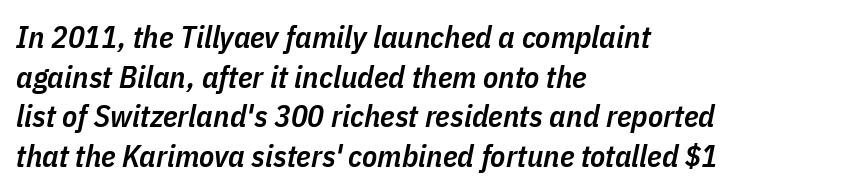
{"italic": "yes", "lean": "right", "slant_degrees": 11, "bold": "semi", "weight": "semibold", "width": "condensed", "stroke_contrast": "low", "x_height": "medium", "monospaced": "no", "underline": "no", "align": "left", "line_spacing": "normal", "line_spacing_ratio": 1.28, "letter_spacing": "normal", "letter_spacing_em": 0.0, "glyph_px": 31}
